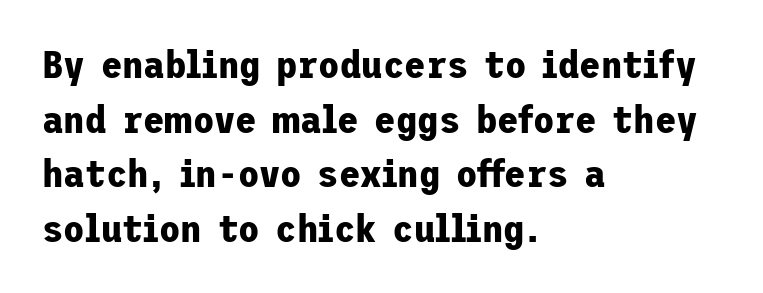
Q: Is the text bold? A: Yes.
Q: Is the text italic (slanted)? A: No, it is upright.
Q: Is the typeface a serif or a sans-serif typeface? A: Sans-serif.
Q: Is the text underlined? A: No.
Q: How is the paragraph aligned? A: Left-aligned.
Q: Is the spacing between letters normal or unusually wide? A: Normal.
Q: Is the spacing between lines tight, normal or loose? A: Normal.
Q: Width (condensed, normal, or wide)? A: Normal.
Q: Stroke contrast? A: Low.
Q: x-height? A: Medium.
